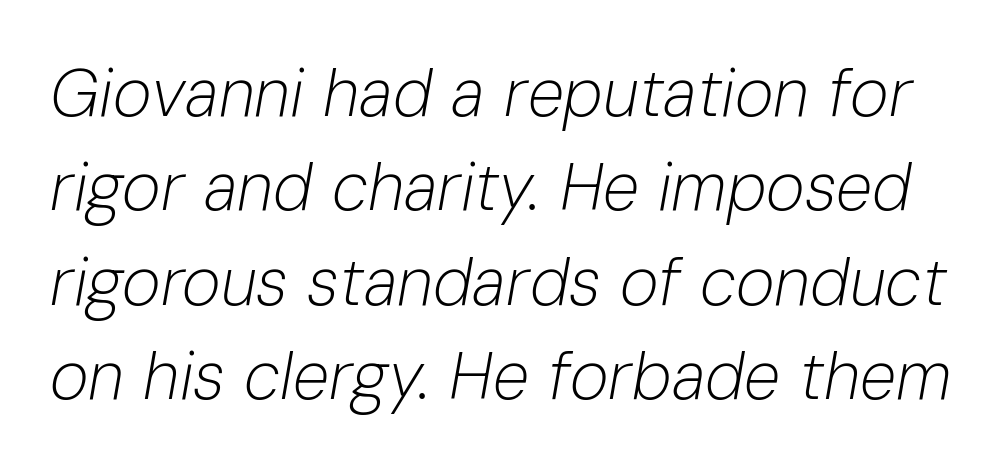
The image shows 66 px light type, italic (leaning right); set normal line spacing (1.43x), normal letter spacing, not underlined; low stroke contrast and a medium x-height.
